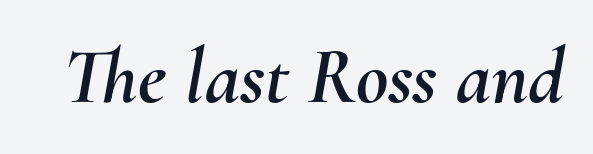
Q: Is the text italic (slanted)? A: Yes, it leans right by about 10 degrees.
Q: Is the text underlined? A: No.
Q: Is the spacing between letters normal or unusually wide? A: Normal.
Q: Width (condensed, normal, or wide)? A: Normal.
Q: Stroke contrast? A: Medium.
Q: x-height? A: Small.
Q: Monospaced? A: No.
